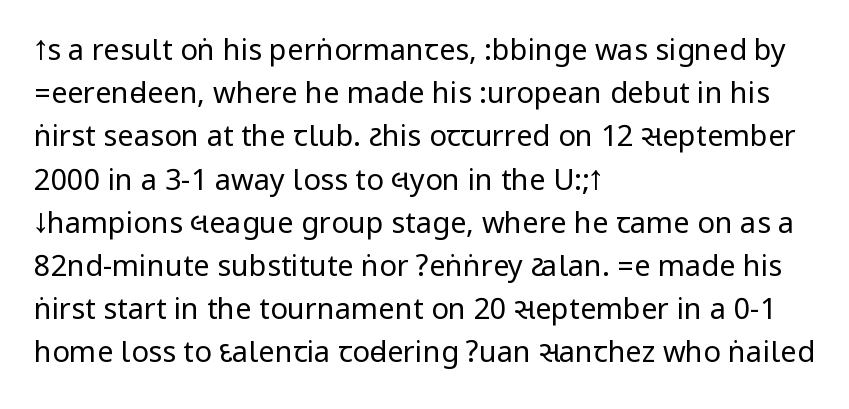
{"serif": "no", "italic": "no", "bold": "no", "weight": "regular", "width": "condensed", "stroke_contrast": "low", "underline": "no", "align": "left", "line_spacing": "normal", "line_spacing_ratio": 1.49, "letter_spacing": "normal", "letter_spacing_em": 0.0, "glyph_px": 29}
